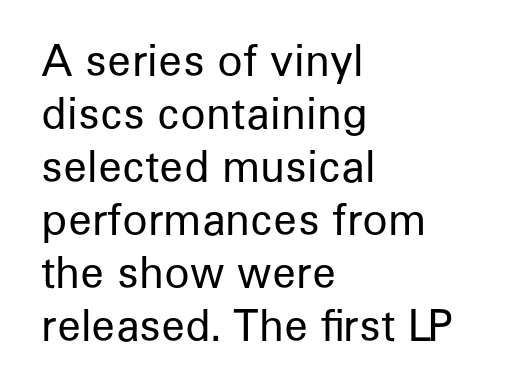
{"serif": "no", "italic": "no", "bold": "no", "weight": "regular", "width": "normal", "stroke_contrast": "low", "x_height": "medium", "monospaced": "no", "underline": "no", "align": "left", "line_spacing": "normal", "line_spacing_ratio": 1.26, "letter_spacing": "normal", "letter_spacing_em": 0.0, "glyph_px": 42}
